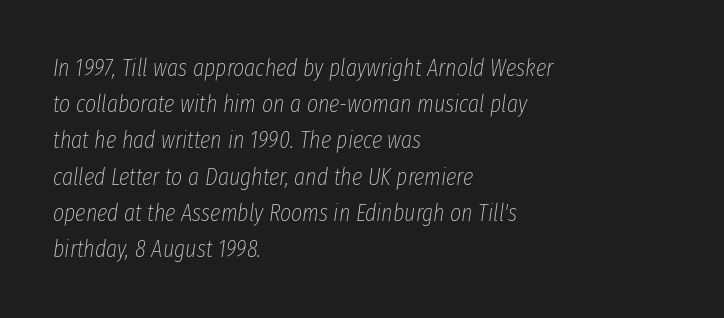
The image shows 24 px text type, italic (leaning right); set left-aligned, normal line spacing (1.51x), normal letter spacing, not underlined.
